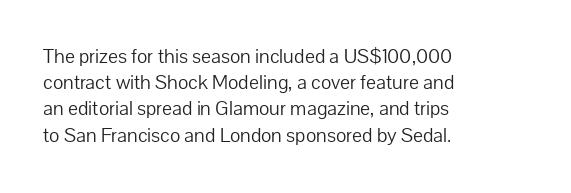
Q: Is the text bold? A: No.
Q: Is the text italic (slanted)? A: No, it is upright.
Q: Is the text underlined? A: No.
Q: How is the paragraph aligned? A: Left-aligned.
Q: Is the spacing between letters normal or unusually wide? A: Normal.
Q: Is the spacing between lines tight, normal or loose? A: Normal.
